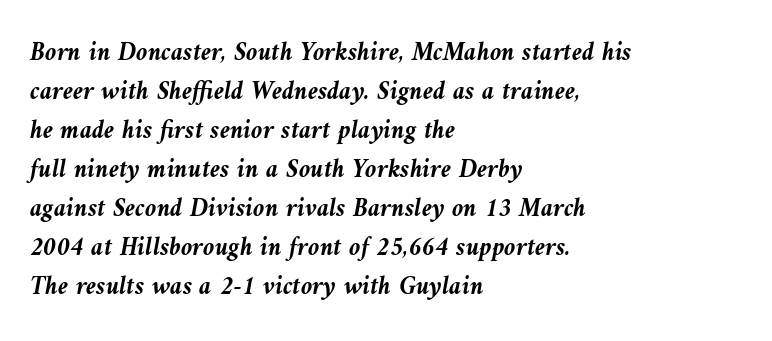
{"italic": "yes", "lean": "left", "slant_degrees": 9, "bold": "yes", "underline": "no", "align": "left", "line_spacing": "normal", "line_spacing_ratio": 1.5, "letter_spacing": "normal", "letter_spacing_em": 0.0, "glyph_px": 26}
